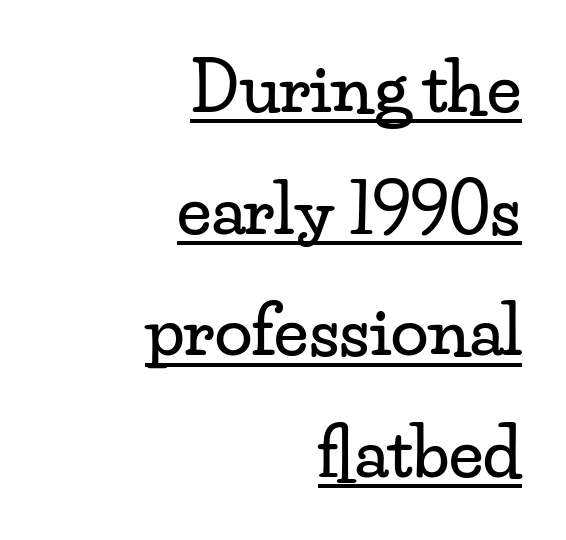
{"serif": "yes", "italic": "no", "width": "wide", "stroke_contrast": "low", "x_height": "small", "monospaced": "no", "underline": "yes", "align": "right", "line_spacing_ratio": 1.79, "letter_spacing": "normal", "letter_spacing_em": 0.0, "glyph_px": 68}
